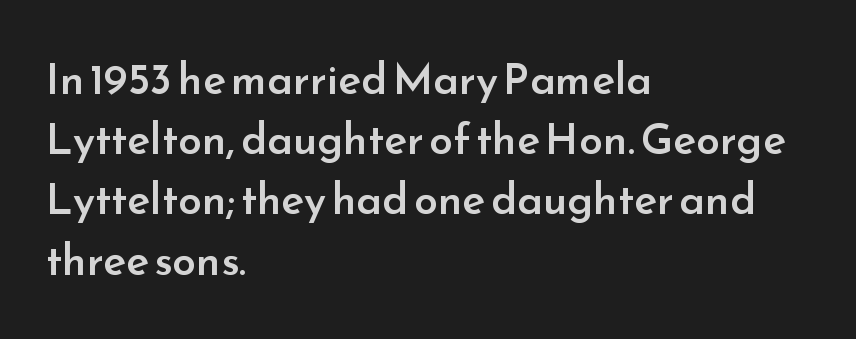
{"serif": "no", "italic": "no", "bold": "semi", "weight": "semibold", "width": "normal", "stroke_contrast": "low", "x_height": "small", "monospaced": "no", "underline": "no", "align": "left", "line_spacing": "normal", "line_spacing_ratio": 1.4, "letter_spacing": "normal", "letter_spacing_em": 0.0, "glyph_px": 43}
